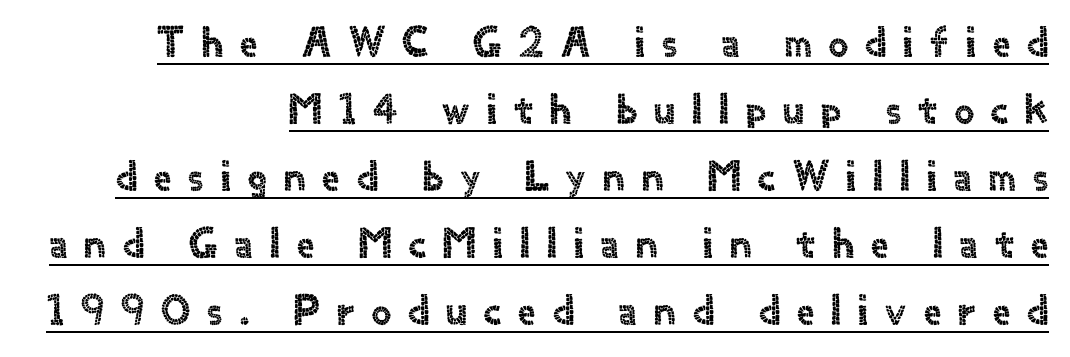
Posture: upright roman. Interline gaps are of average width in this sample. Right-aligned paragraph, ragged on the left. The sample's only ornament is a line tracing under the words. You could not count columns in this text — the font is proportionally spaced. You can tell from the bare stems that sans-serif type was used.
